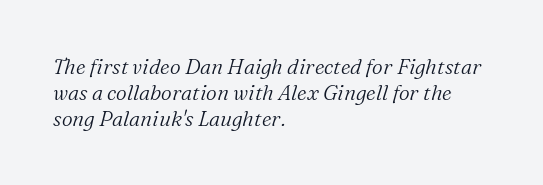
{"italic": "yes", "lean": "right", "slant_degrees": 16, "bold": "no", "underline": "no", "align": "left", "line_spacing_ratio": 1.23, "letter_spacing": "normal", "letter_spacing_em": 0.0, "glyph_px": 21}
